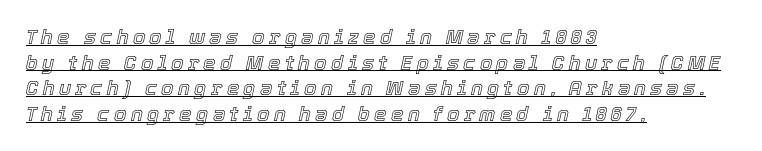
Q: Is the text italic (slanted)? A: Yes, it leans right by about 12 degrees.
Q: Is the text underlined? A: Yes.
Q: How is the paragraph aligned? A: Left-aligned.
Q: Is the spacing between letters normal or unusually wide? A: Unusually wide.
Q: Is the spacing between lines tight, normal or loose? A: Normal.
